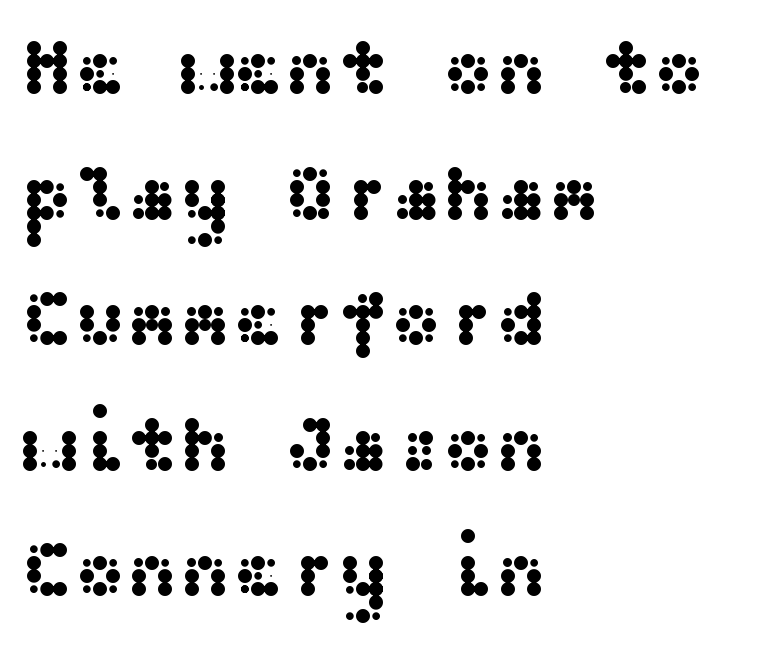
{"serif": "no", "italic": "no", "width": "wide", "stroke_contrast": "medium", "x_height": "medium", "underline": "no", "align": "left", "line_spacing": "normal", "line_spacing_ratio": 1.59, "letter_spacing": "normal", "letter_spacing_em": 0.0, "glyph_px": 79}
